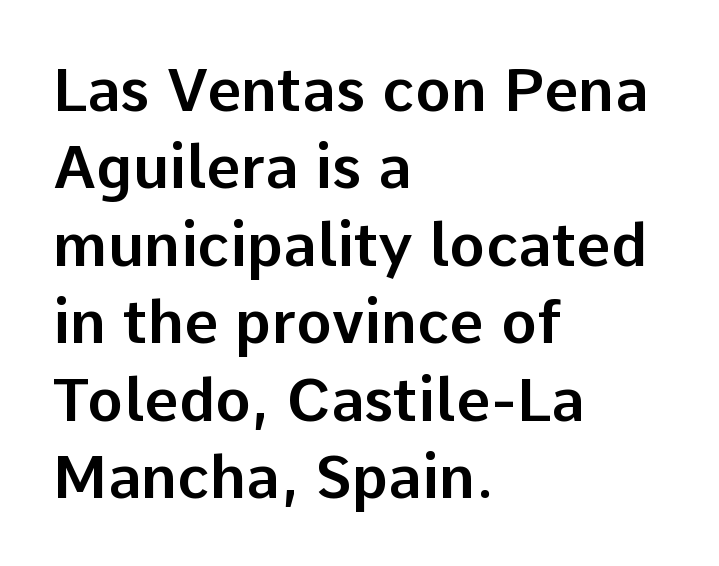
Q: Is the text italic (slanted)? A: No, it is upright.
Q: Is the typeface a serif or a sans-serif typeface? A: Sans-serif.
Q: Is the text underlined? A: No.
Q: How is the paragraph aligned? A: Left-aligned.
Q: Is the spacing between letters normal or unusually wide? A: Normal.
Q: Is the spacing between lines tight, normal or loose? A: Normal.
Q: Width (condensed, normal, or wide)? A: Normal.
Q: Stroke contrast? A: Low.
Q: x-height? A: Medium.
Q: Monospaced? A: No.
